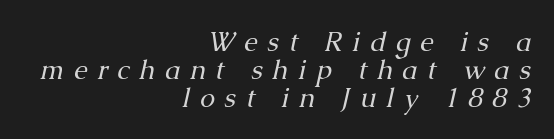
The image shows 27 px text type, italic (leaning right); set right-aligned, tight line spacing (1.03x), unusually wide letter spacing (+0.36 em), not underlined.
